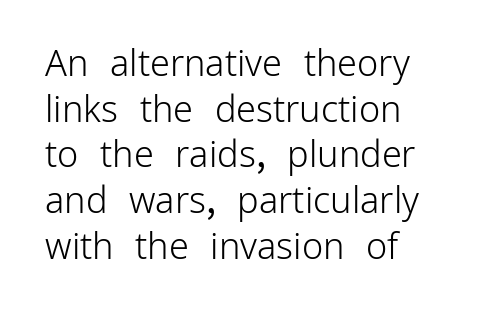
Q: Is the text bold? A: No.
Q: Is the text italic (slanted)? A: No, it is upright.
Q: Is the typeface a serif or a sans-serif typeface? A: Sans-serif.
Q: Is the text underlined? A: No.
Q: How is the paragraph aligned? A: Left-aligned.
Q: Is the spacing between letters normal or unusually wide? A: Normal.
Q: Is the spacing between lines tight, normal or loose? A: Normal.
Q: Width (condensed, normal, or wide)? A: Normal.
Q: Stroke contrast? A: Low.
Q: x-height? A: Medium.
Q: Monospaced? A: No.
